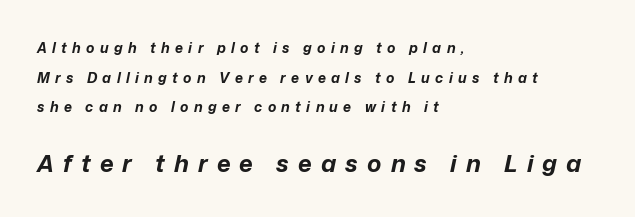
Each row of text sits above clean, open space. Characters follow at a spacing far wider than the type designer built in. The later block is typeset at a bigger size than the earlier block. Thick stems and heavy bowls — unmistakably bold. These lines were composed using italics.
